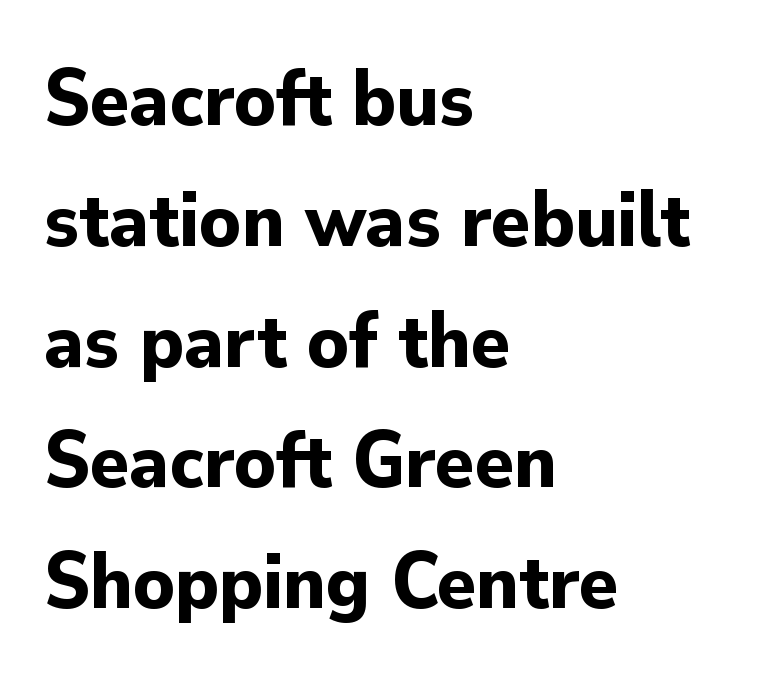
{"serif": "no", "italic": "no", "bold": "yes", "weight": "bold", "width": "normal", "stroke_contrast": "low", "x_height": "small", "monospaced": "no", "underline": "no", "align": "left", "line_spacing": "normal", "line_spacing_ratio": 1.51, "letter_spacing": "normal", "letter_spacing_em": 0.0, "glyph_px": 80}
